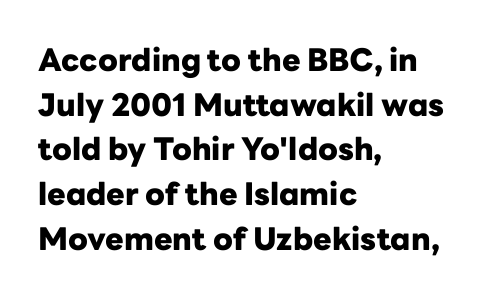
{"serif": "no", "italic": "no", "bold": "yes", "weight": "heavy", "width": "normal", "stroke_contrast": "low", "x_height": "medium", "monospaced": "no", "underline": "no", "align": "left", "line_spacing": "normal", "line_spacing_ratio": 1.44, "letter_spacing": "normal", "letter_spacing_em": 0.0, "glyph_px": 31}
